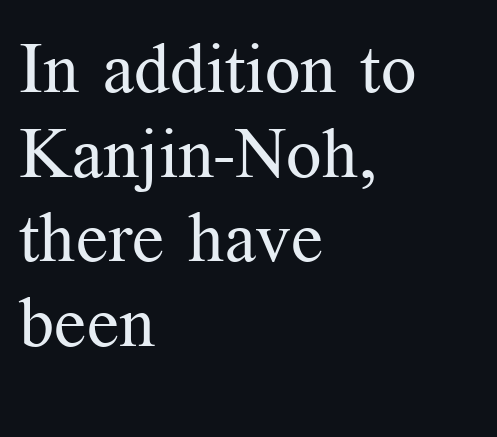
The image shows 70 px regular-weight serif type, upright; set left-aligned, line spacing 1.21x, normal letter spacing, not underlined; medium stroke contrast and a medium x-height.
